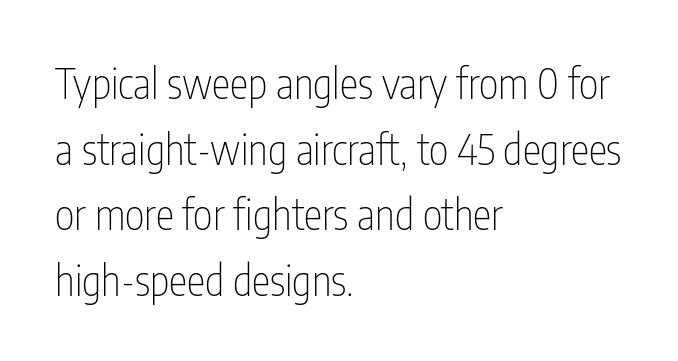
{"serif": "no", "italic": "no", "bold": "no", "weight": "thin", "width": "condensed", "stroke_contrast": "low", "x_height": "medium", "monospaced": "no", "underline": "no", "align": "left", "line_spacing": "normal", "line_spacing_ratio": 1.56, "letter_spacing": "normal", "letter_spacing_em": 0.0, "glyph_px": 42}
